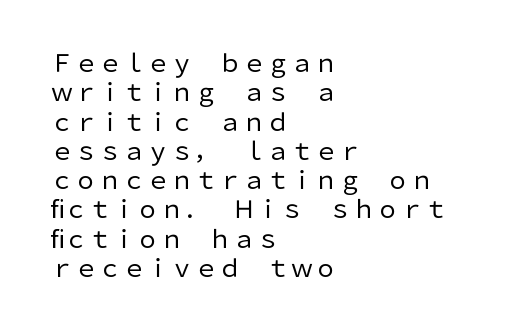
Q: Is the text bold? A: No.
Q: Is the text italic (slanted)? A: No, it is upright.
Q: Is the text underlined? A: No.
Q: How is the paragraph aligned? A: Left-aligned.
Q: Is the spacing between letters normal or unusually wide? A: Normal.
